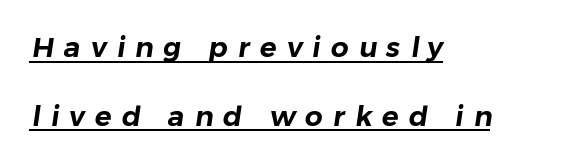
A continuous stroke trails under the words, as in a hyperlink. This sample uses a sans-serif face. Compared with typical body copy, the letter spacing here is much looser. Spacing verdict: proportional, widths tailored to each character.
